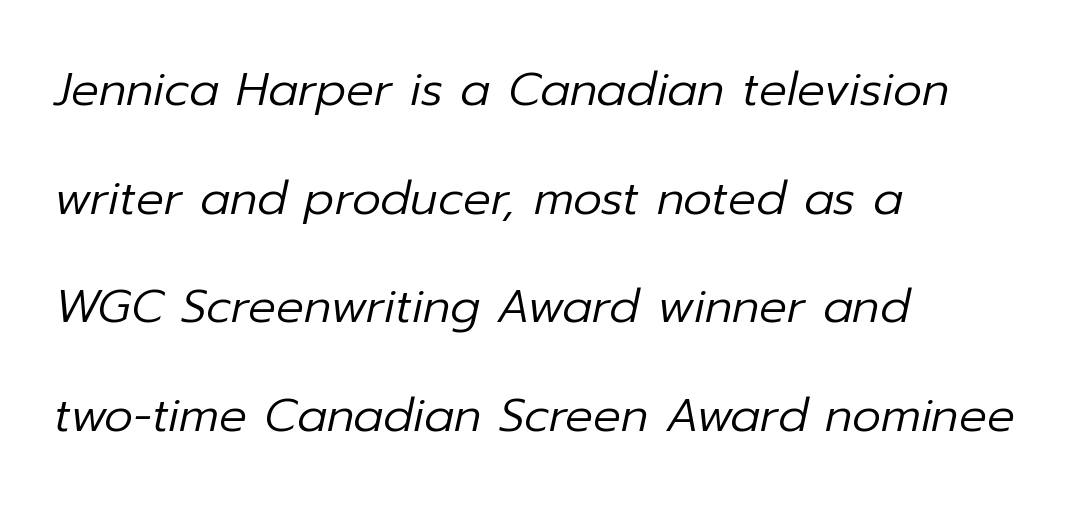
Standard letterfit; no display-style spreading of the glyphs. The paragraph has a hard left edge and a soft right edge. The space beneath each line is pristine and unruled. Successive baselines arrive slowly, with a big drop between each. Note the varied advance widths — an 'i' is clearly narrower than an 'm'. Summary of weight: not heavy and not bold.
